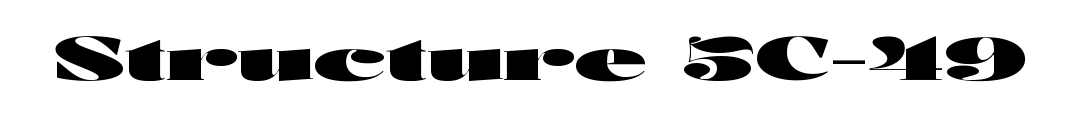
The font family rendered here belongs to the sans-serif group. Note the varied advance widths — an 'i' is clearly narrower than an 'm'. Only glyphs here, with clear space below each row. What weight is shown? A full bold with thick strokes.
